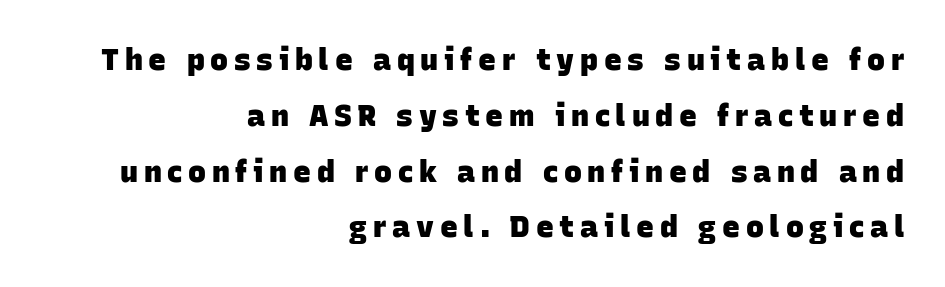
Thick stems and heavy bowls — unmistakably bold. Each letter keeps its own natural width here, so spacing adapts to shape. Bare-footed words on every line. The letters carry no serifs — their stems end cleanly without finishing strokes. The paragraph has a hard right edge and a soft left edge.
